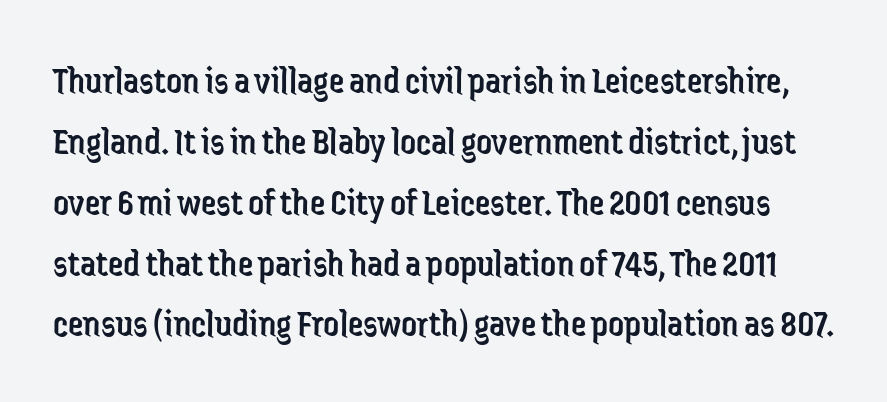
This sample has the flowing, uneven cadence of proportional lettering. The face used here is a sans, in the tradition of grotesques and geometrics. The space directly below the letters is spotless. The lettering holds an erect, upright posture throughout.
